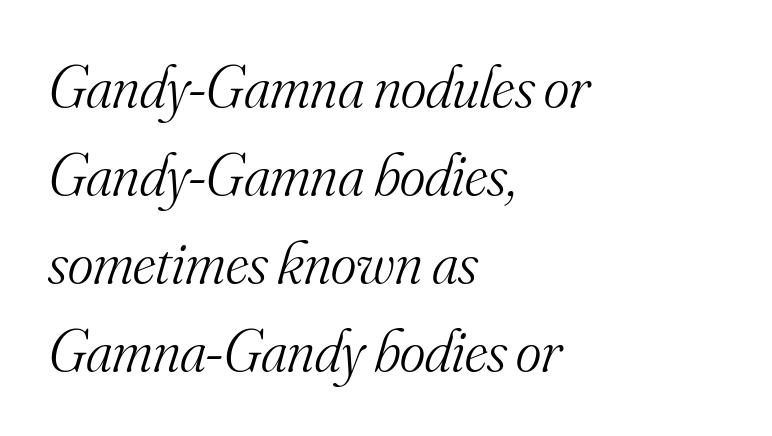
{"serif": "yes", "italic": "yes", "lean": "right", "slant_degrees": 16, "bold": "no", "weight": "light", "width": "normal", "stroke_contrast": "medium", "x_height": "small", "monospaced": "no", "underline": "no", "align": "left", "line_spacing": "normal", "line_spacing_ratio": 1.44, "letter_spacing": "normal", "letter_spacing_em": 0.0, "glyph_px": 61}
